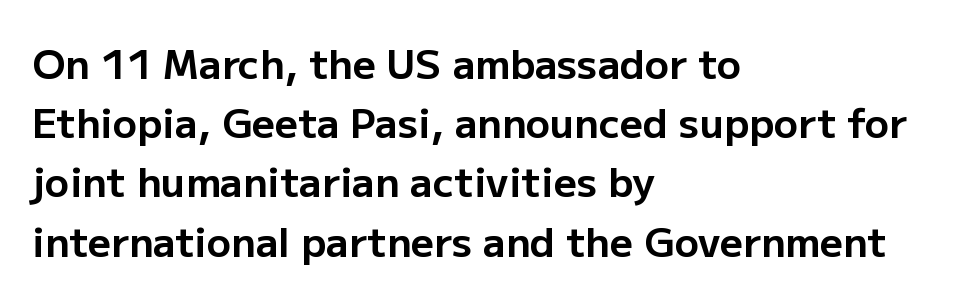
The image shows 40 px bold sans-serif type, upright; set left-aligned, normal line spacing (1.48x), normal letter spacing, not underlined; low stroke contrast and a medium x-height.
